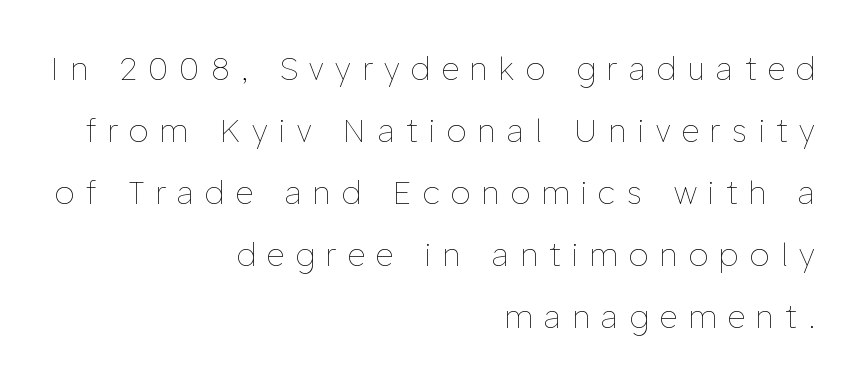
The image shows 31 px thin type, upright; set right-aligned, loose line spacing (2.0x), unusually wide letter spacing (+0.38 em), not underlined; low stroke contrast and a medium x-height.
